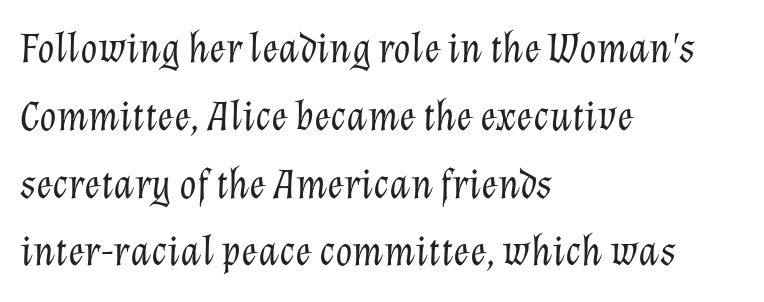
The image shows 44 px light type, italic (leaning right); set left-aligned, normal line spacing (1.54x), normal letter spacing, not underlined; low stroke contrast and a medium x-height.
